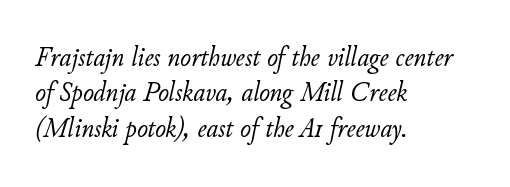
Horizontal alignment here is leftward, the default for most running prose. These lines keep a tight, regular rhythm from letter to letter. Nobody drew a line under any word here. An italicized treatment has been applied to the whole sample. Is this a fixed-width face? No — the glyphs have proportional, varying widths. Think standard paragraph weight, or any step lighter than that.
